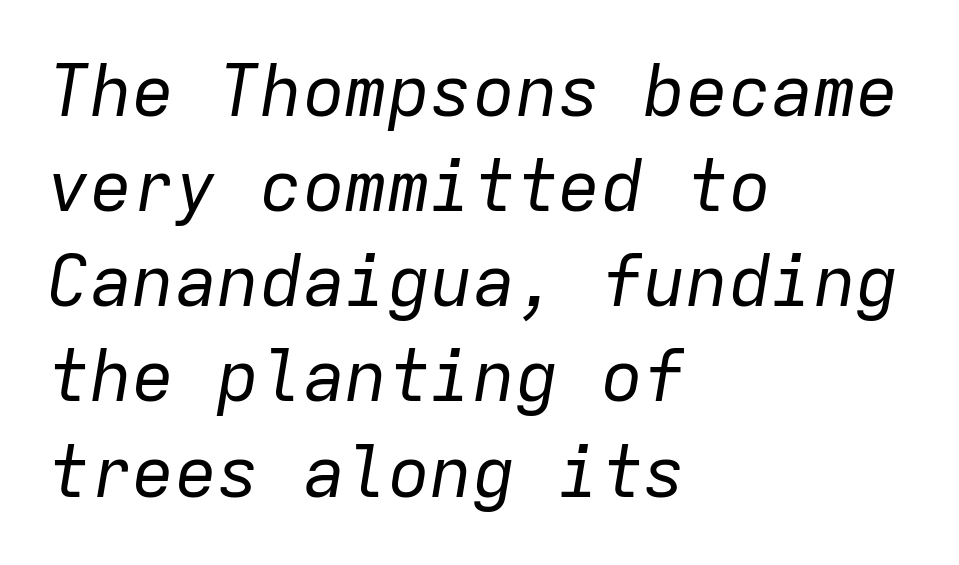
Compared with typical paragraphs, the rows here are spaced about the same. This is not heavy type; no bold has been used. In terms of posture, this sample is oblique. Tracking value appears to be zero — textbook default spacing. Each line starts at the same left margin while the right side varies. The face used here is monospaced, like something from a code editor.
